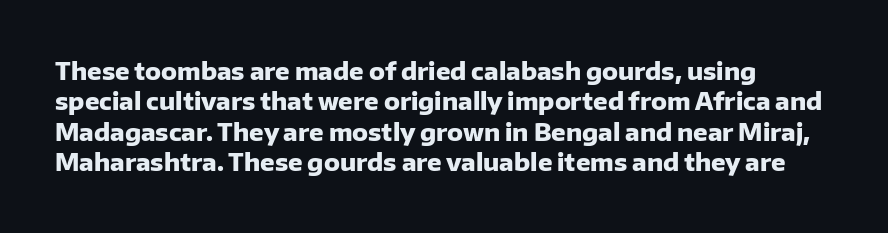
The image shows 24 px bold type, upright; set normal line spacing (1.27x), normal letter spacing, not underlined.
